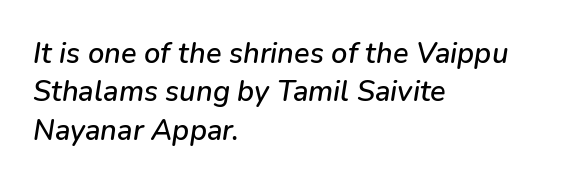
{"italic": "yes", "lean": "right", "slant_degrees": 9, "width": "normal", "stroke_contrast": "low", "x_height": "medium", "monospaced": "no", "underline": "no", "align": "left", "line_spacing": "normal", "line_spacing_ratio": 1.32, "letter_spacing": "normal", "letter_spacing_em": 0.0, "glyph_px": 29}
